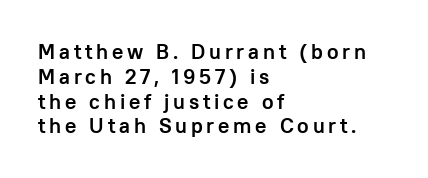
The image shows 21 px bold type, upright; set left-aligned, line spacing 1.18x, not underlined.
